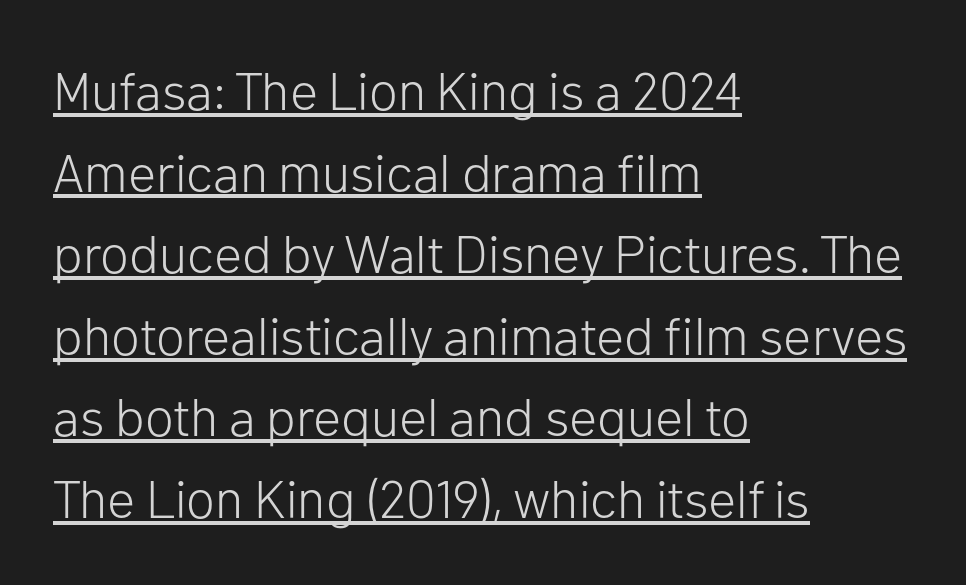
The image shows 53 px light sans-serif type, upright; set left-aligned, normal line spacing (1.54x), normal letter spacing, underlined; low stroke contrast and a medium x-height.
